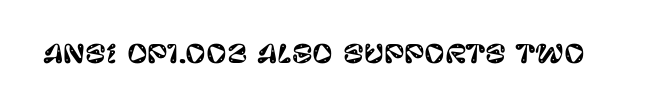
{"underline": "no", "letter_spacing": "normal", "letter_spacing_em": 0.0, "glyph_px": 25}
